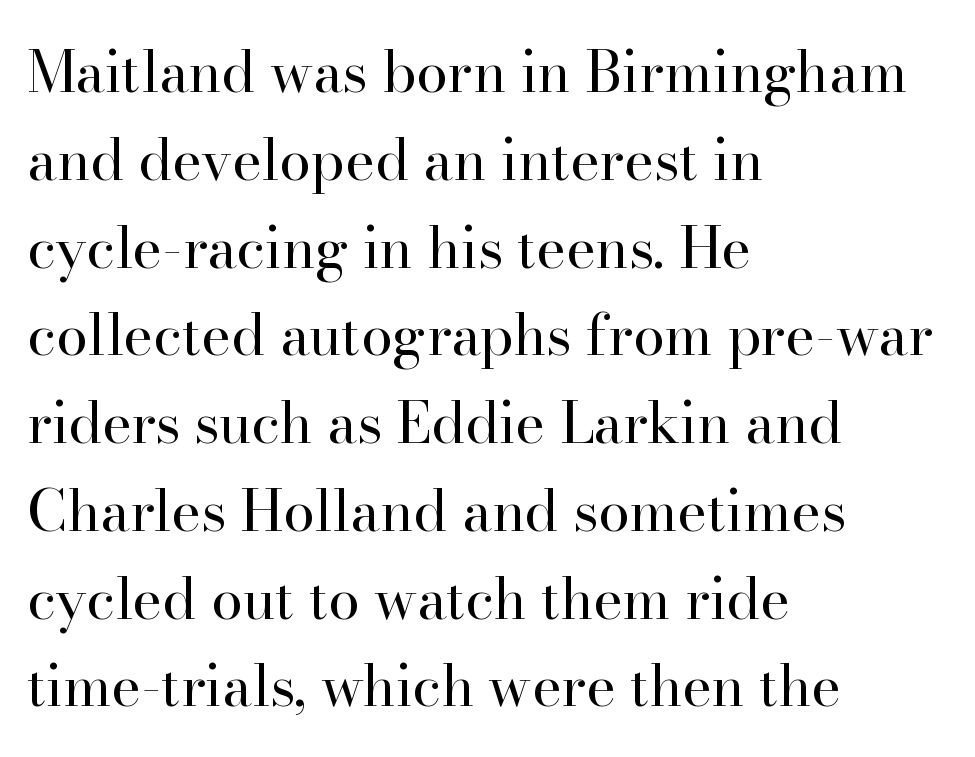
In terms of letterform style, serifs are clearly present. The strokes are not fattened; the text isn't bold. Upright lettering throughout. Default kerning and tracking; the words read as compact shapes. Lines of text with bare space underneath.
